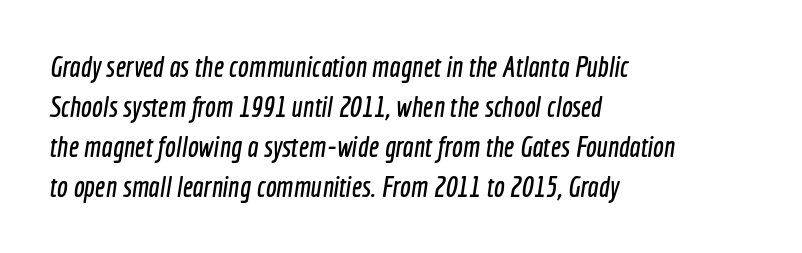
The passage is arranged the way most books set body copy — flush left. Here the designer chose a conventional face with non-uniform glyph widths. Glyph-to-glyph distance matches everyday printed text. Are there feet on the stems? There aren't — it's a sans.
